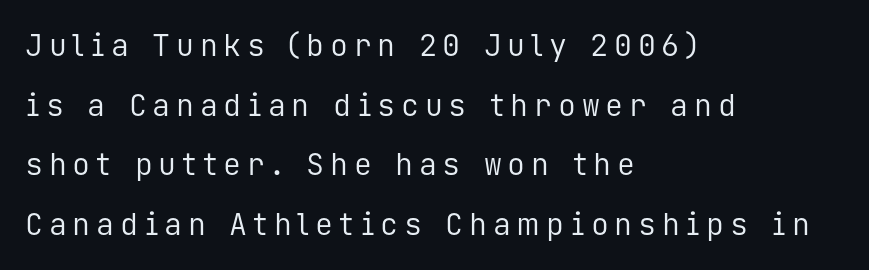
Ink coverage per letter is moderate at most. Ascenders rise straight up at ninety degrees. This sample trades compactness for vertical openness between lines. In terms of letterform style, serifs are entirely absent. Each letter, wide or thin by design, is forced into the same width here. Each row of text sits above clean, open space.
